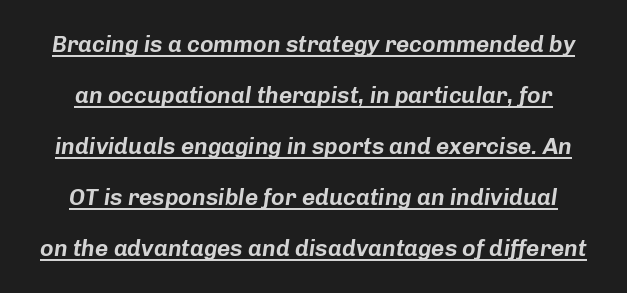
Q: Is the text italic (slanted)? A: Yes, it leans right by about 8 degrees.
Q: Is the text underlined? A: Yes.
Q: Is the spacing between letters normal or unusually wide? A: Normal.
Q: Is the spacing between lines tight, normal or loose? A: Loose.
